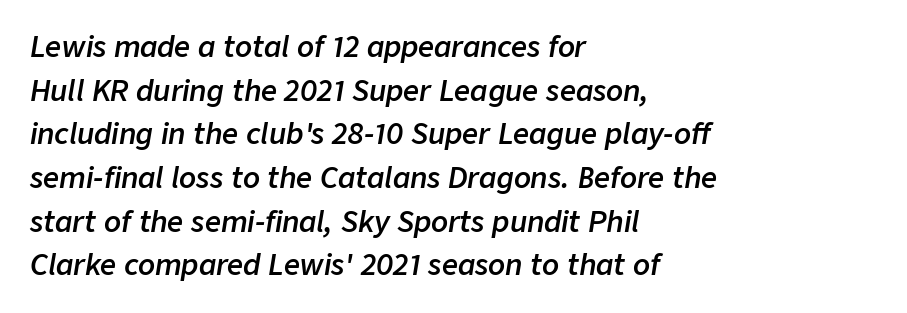
The image shows 28 px semibold type, italic (leaning right); set left-aligned, normal line spacing (1.56x), normal letter spacing, not underlined; low stroke contrast and a medium x-height.
